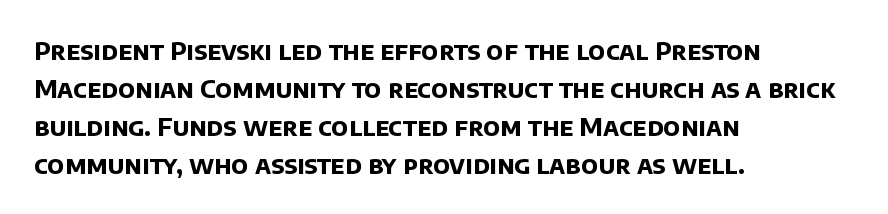
{"bold": "yes", "underline": "no", "align": "left", "line_spacing": "normal", "line_spacing_ratio": 1.52, "letter_spacing": "normal", "letter_spacing_em": 0.0, "glyph_px": 25}
